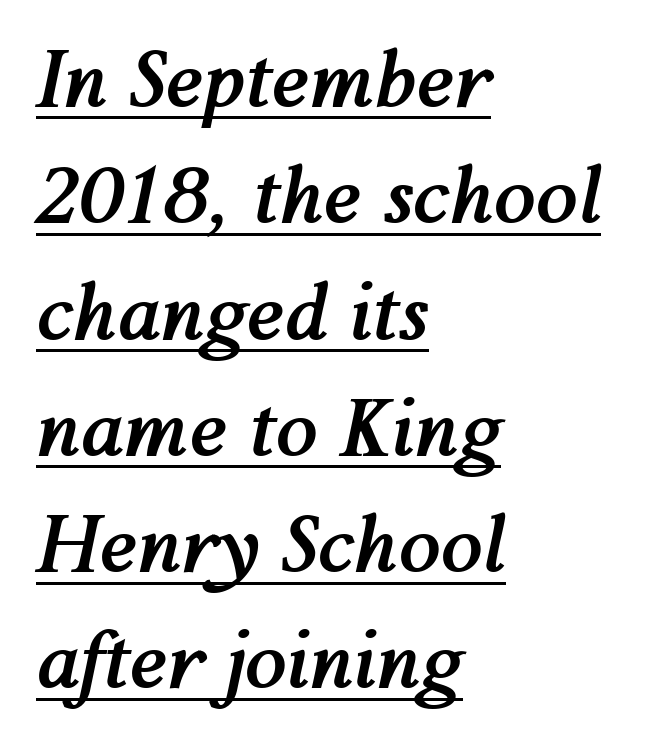
The image shows 76 px semibold type, italic (leaning right); set left-aligned, normal line spacing (1.53x), normal letter spacing, underlined; medium stroke contrast and a medium x-height.
